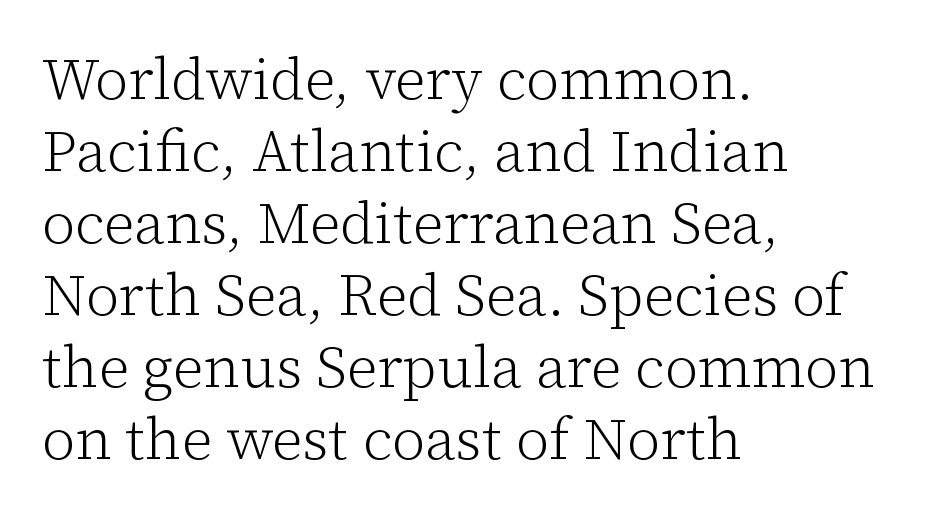
{"serif": "yes", "italic": "no", "bold": "no", "weight": "light", "width": "normal", "stroke_contrast": "low", "x_height": "medium", "monospaced": "no", "underline": "no", "align": "left", "line_spacing_ratio": 1.24, "letter_spacing": "normal", "letter_spacing_em": 0.0, "glyph_px": 58}
